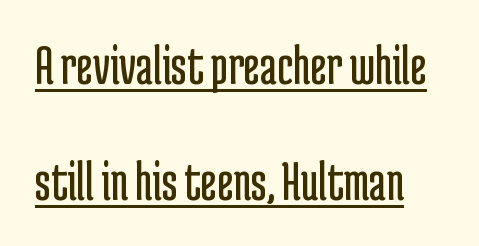
The image shows 57 px regular-weight, condensed sans-serif type, upright; set loose line spacing (2.04x), normal letter spacing, underlined; low stroke contrast and a medium x-height.
